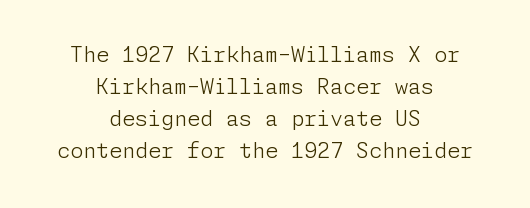
The image shows 21 px text type, upright; set centered, normal line spacing (1.52x), normal letter spacing, not underlined.
